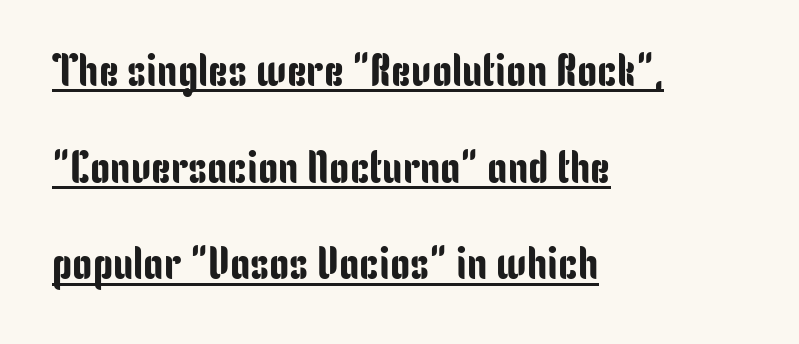
Q: Is the text italic (slanted)? A: No, it is upright.
Q: Is the typeface a serif or a sans-serif typeface? A: Sans-serif.
Q: Is the text underlined? A: Yes.
Q: How is the paragraph aligned? A: Left-aligned.
Q: Is the spacing between letters normal or unusually wide? A: Normal.
Q: Is the spacing between lines tight, normal or loose? A: Loose.
Q: Width (condensed, normal, or wide)? A: Condensed.
Q: Stroke contrast? A: Low.
Q: x-height? A: Medium.
Q: Monospaced? A: No.
